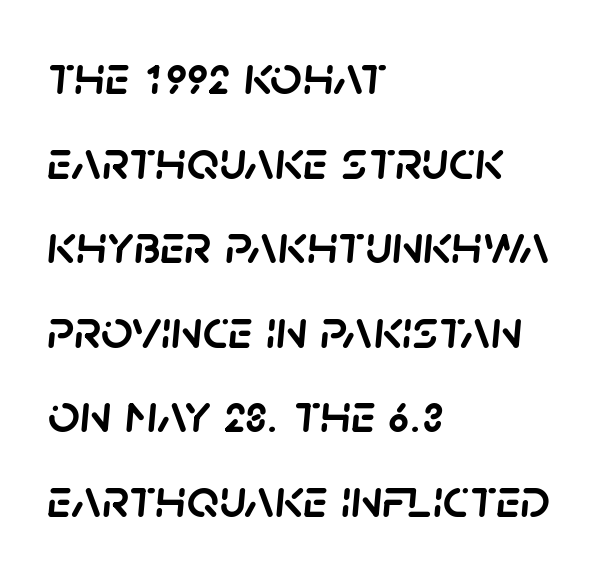
Q: Is the text italic (slanted)? A: Yes, it leans right by about 5 degrees.
Q: Is the text underlined? A: No.
Q: How is the paragraph aligned? A: Left-aligned.
Q: Is the spacing between letters normal or unusually wide? A: Normal.
Q: Is the spacing between lines tight, normal or loose? A: Normal.
Q: Width (condensed, normal, or wide)? A: Normal.
Q: Stroke contrast? A: Low.
Q: x-height? A: Large.
Q: Monospaced? A: No.
